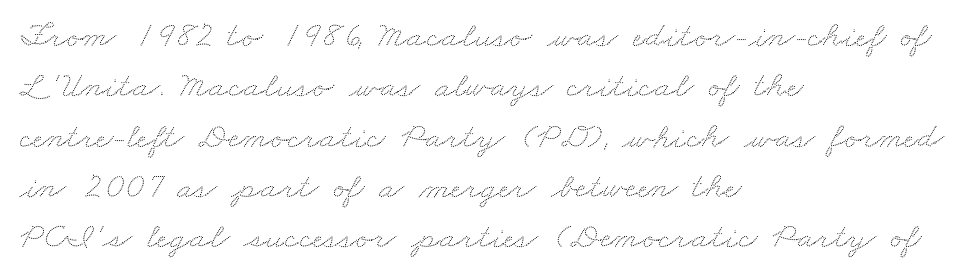
The passage shown has conventional tracking throughout. You could not count columns in this text — the font is proportionally spaced. Rule under the text: the space is simply empty. The rendering anchors every line to the left-hand side.
